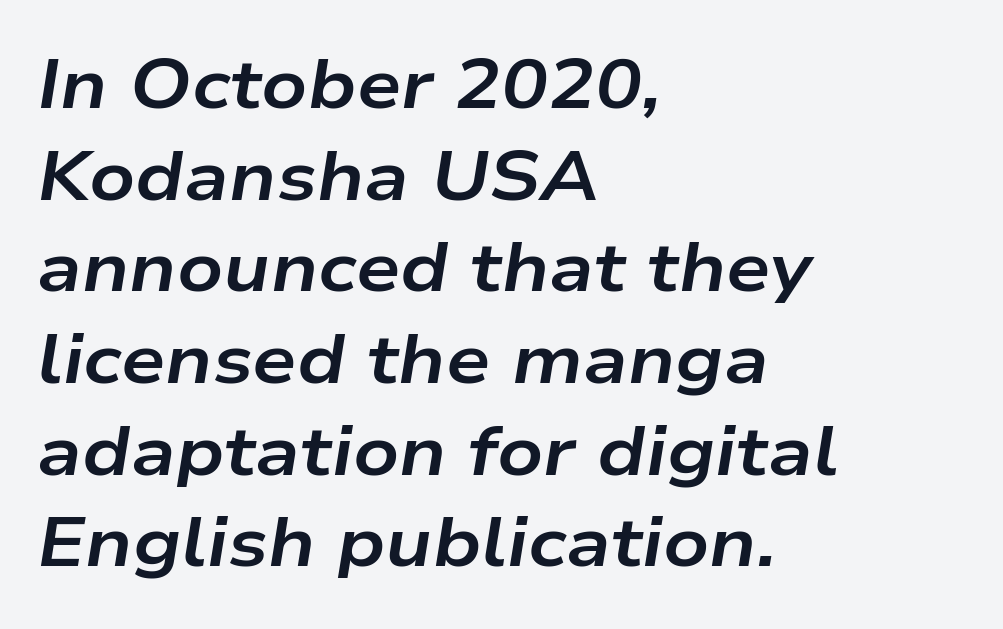
The image shows 70 px bold, wide type, italic (leaning right); set left-aligned, normal line spacing (1.31x), normal letter spacing, not underlined; low stroke contrast and a medium x-height.
